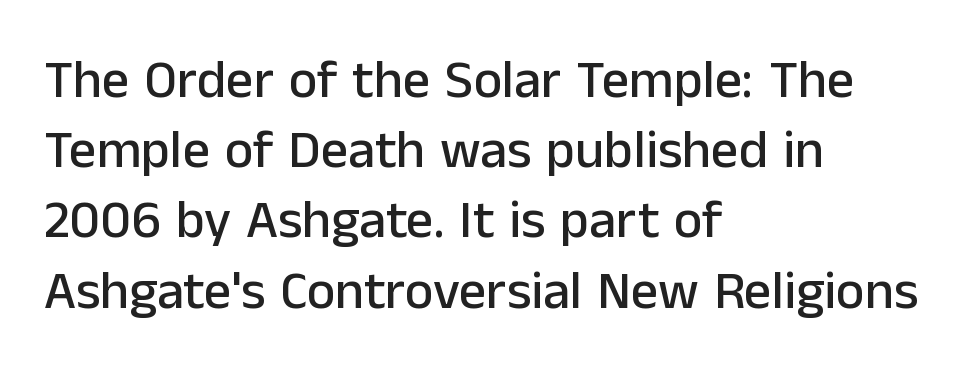
Q: Is the text italic (slanted)? A: No, it is upright.
Q: Is the typeface a serif or a sans-serif typeface? A: Sans-serif.
Q: Is the text underlined? A: No.
Q: How is the paragraph aligned? A: Left-aligned.
Q: Is the spacing between letters normal or unusually wide? A: Normal.
Q: Is the spacing between lines tight, normal or loose? A: Normal.
Q: Width (condensed, normal, or wide)? A: Normal.
Q: Stroke contrast? A: Low.
Q: x-height? A: Medium.
Q: Monospaced? A: No.
